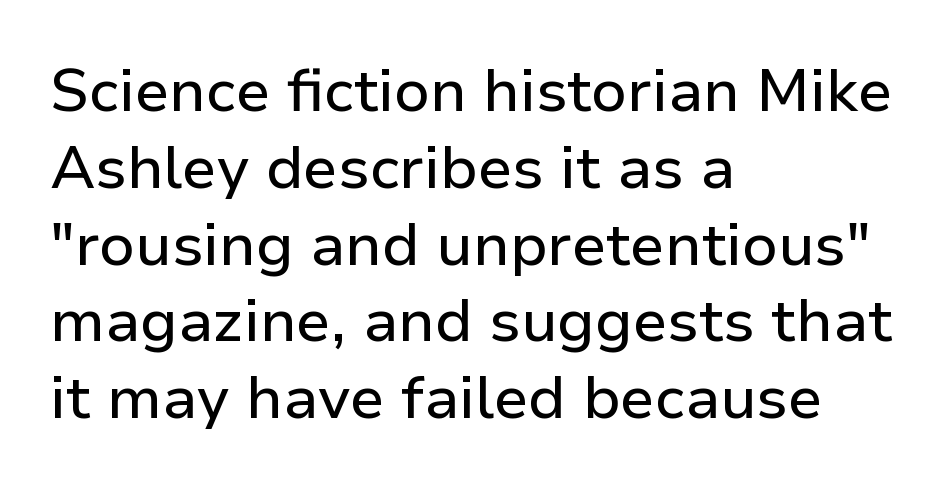
The image shows 60 px sans-serif type, upright; set left-aligned, normal line spacing (1.28x), normal letter spacing, not underlined; low stroke contrast and a medium x-height.
